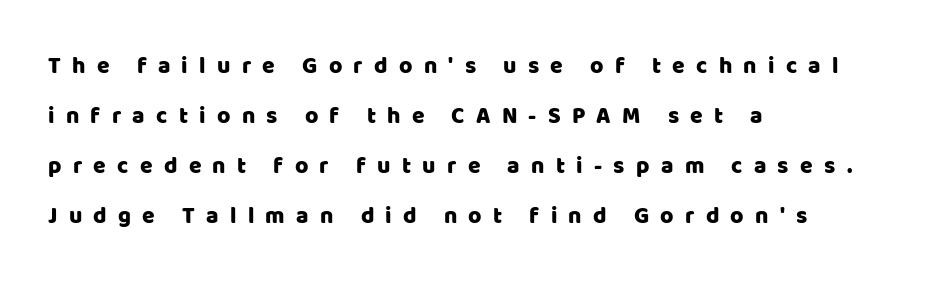
Q: Is the text italic (slanted)? A: No, it is upright.
Q: Is the text underlined? A: No.
Q: How is the paragraph aligned? A: Left-aligned.
Q: Is the spacing between letters normal or unusually wide? A: Unusually wide.
Q: Is the spacing between lines tight, normal or loose? A: Loose.
